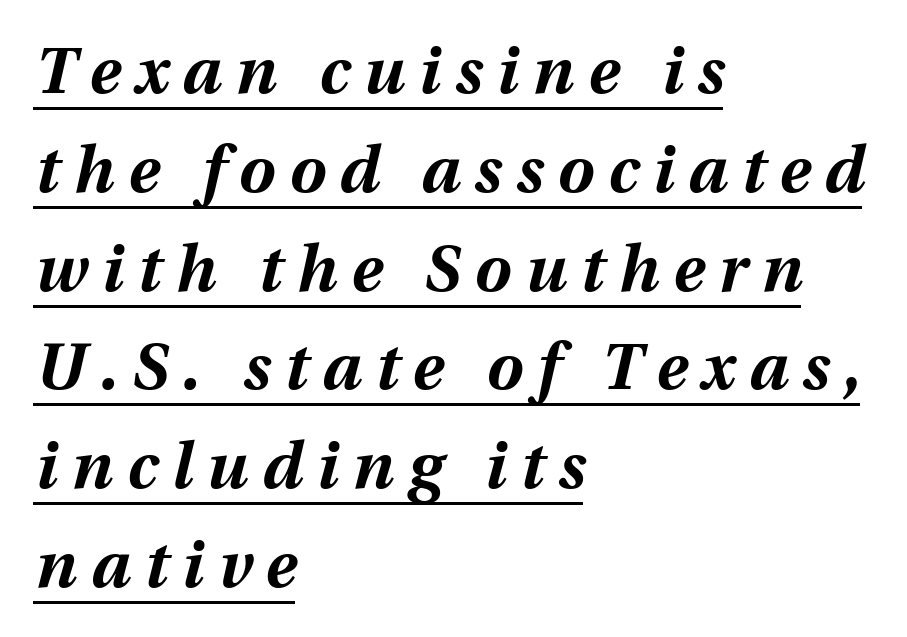
Looks like regular typesetting: each glyph gets only the width it needs. A typesetter would call this leading conventional body-copy spacing. The glyphs are accompanied by a horizontal stroke just below them. The typography opts for an oblique posture over an upright one.
